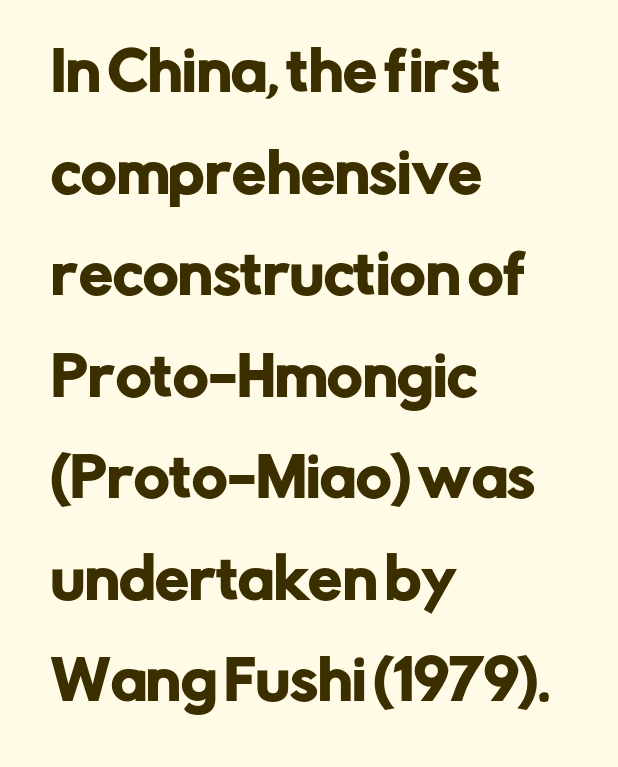
The image shows 54 px sans-serif type, upright; set left-aligned, line spacing 1.88x, normal letter spacing, not underlined; low stroke contrast and a medium x-height.
